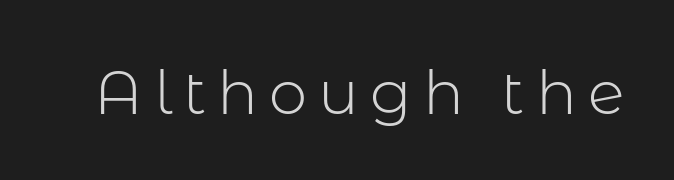
The image shows 61 px light sans-serif type, upright; set not underlined; low stroke contrast and a medium x-height.
